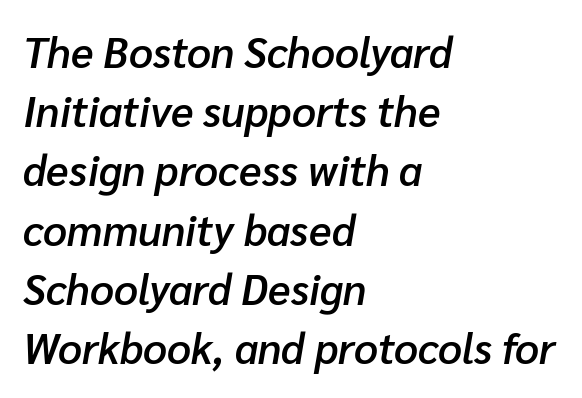
Q: Is the text bold? A: Semi-bold.
Q: Is the text italic (slanted)? A: Yes, it leans right by about 10 degrees.
Q: Is the text underlined? A: No.
Q: How is the paragraph aligned? A: Left-aligned.
Q: Is the spacing between letters normal or unusually wide? A: Normal.
Q: Is the spacing between lines tight, normal or loose? A: Normal.
Q: Width (condensed, normal, or wide)? A: Normal.
Q: Stroke contrast? A: Low.
Q: x-height? A: Medium.
Q: Monospaced? A: No.
